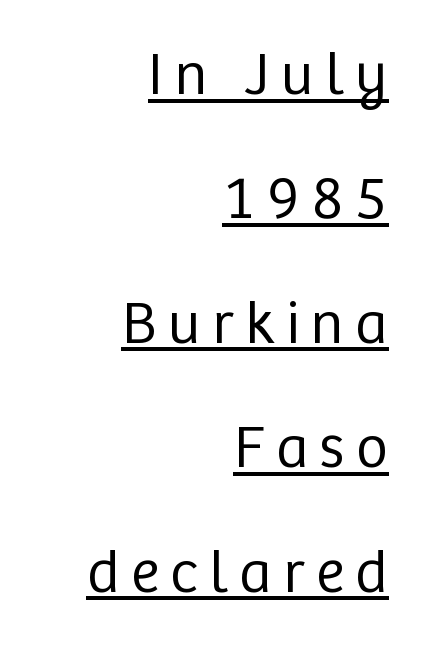
{"serif": "no", "italic": "no", "bold": "no", "weight": "regular", "width": "normal", "stroke_contrast": "low", "x_height": "medium", "monospaced": "no", "underline": "yes", "align": "right", "line_spacing": "loose", "line_spacing_ratio": 2.04, "glyph_px": 61}
